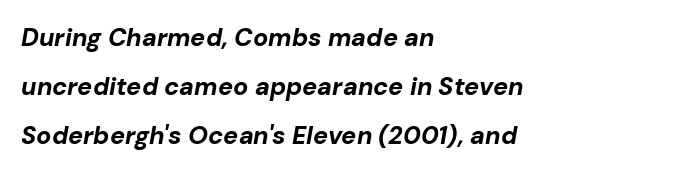
Q: Is the text bold? A: Yes.
Q: Is the text italic (slanted)? A: Yes, it leans right by about 10 degrees.
Q: Is the text underlined? A: No.
Q: How is the paragraph aligned? A: Left-aligned.
Q: Is the spacing between letters normal or unusually wide? A: Normal.
Q: Is the spacing between lines tight, normal or loose? A: Loose.
